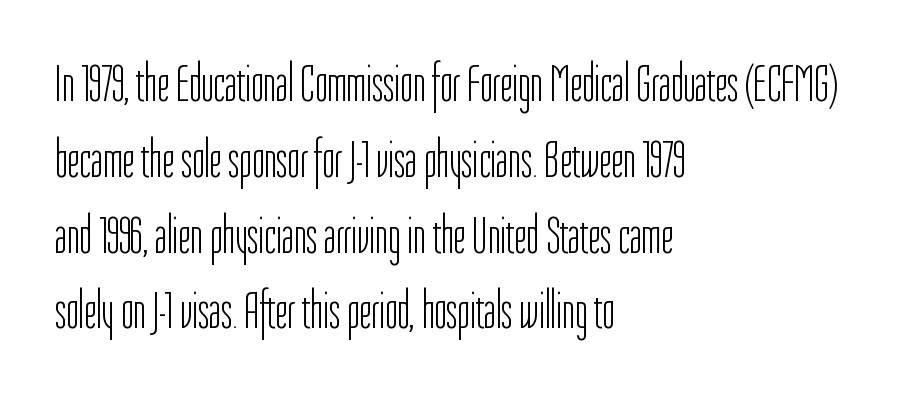
Q: Is the text bold? A: No.
Q: Is the text italic (slanted)? A: No, it is upright.
Q: Is the typeface a serif or a sans-serif typeface? A: Sans-serif.
Q: Is the text underlined? A: No.
Q: How is the paragraph aligned? A: Left-aligned.
Q: Is the spacing between letters normal or unusually wide? A: Normal.
Q: Is the spacing between lines tight, normal or loose? A: Normal.
Q: Width (condensed, normal, or wide)? A: Condensed.
Q: Stroke contrast? A: Low.
Q: x-height? A: Medium.
Q: Monospaced? A: No.
